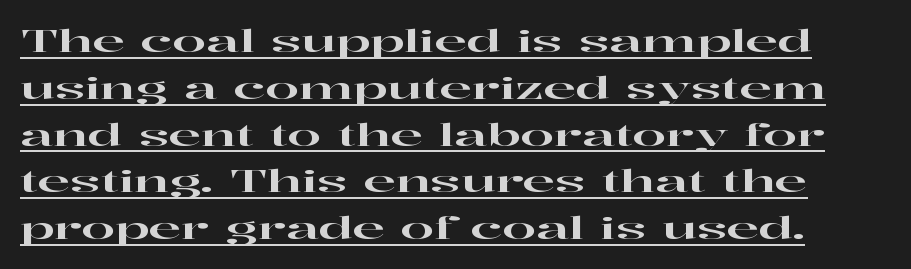
The image shows 30 px wide serif type, upright; set normal line spacing (1.56x), normal letter spacing, underlined; high stroke contrast and a medium x-height.
